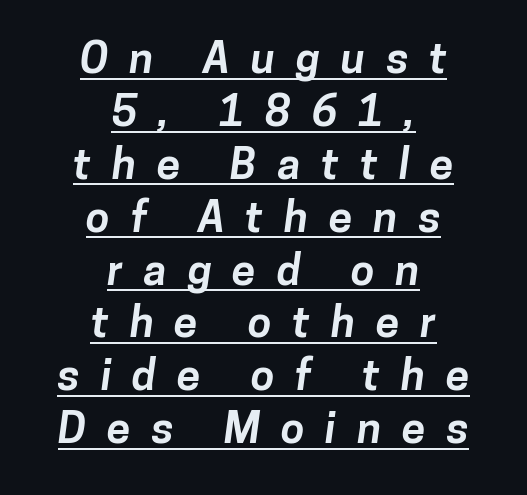
Regarding serifs, this sample does without them. Varying glyph widths throughout — classic text-font behaviour. Leftover space on each line is divided equally before and after the words. Inter-character spacing is expanded well beyond the font's built-in metrics. On the weight axis this lands at bold, roughly 700. The string is rendered with underlining switched on.
